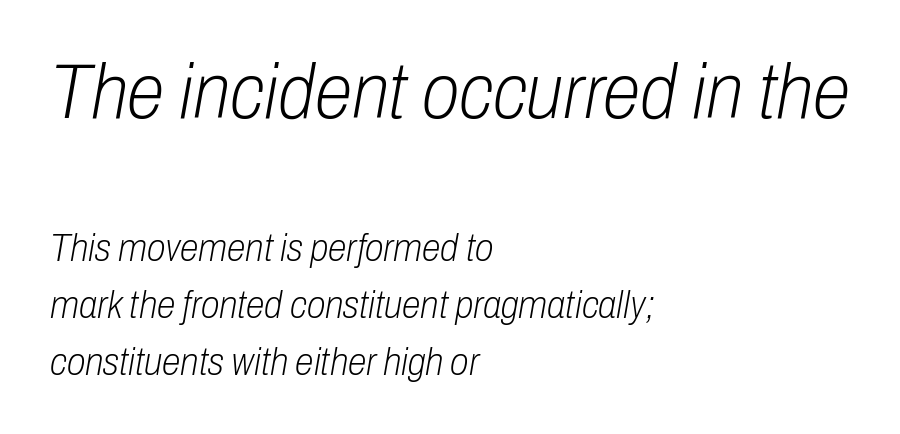
Q: Is the text bold? A: No.
Q: Is the text italic (slanted)? A: Yes, it leans right by about 10 degrees.
Q: Is the text underlined? A: No.
Q: How is the paragraph aligned? A: Left-aligned.
Q: Is the spacing between letters normal or unusually wide? A: Normal.
Q: Is the spacing between lines tight, normal or loose? A: Normal.
Q: Which block of text is set in a larger size, the first (top) or the second (bottom)? A: The first (top) one.
Q: Width (condensed, normal, or wide)? A: Condensed.
Q: Stroke contrast? A: Low.
Q: x-height? A: Medium.
Q: Monospaced? A: No.
